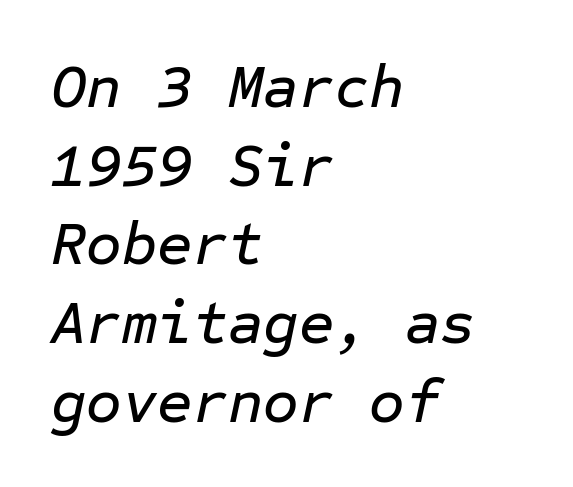
The image shows 61 px text type, italic (leaning right), monospaced; set left-aligned, normal line spacing (1.29x), normal letter spacing, not underlined; low stroke contrast and a medium x-height.
